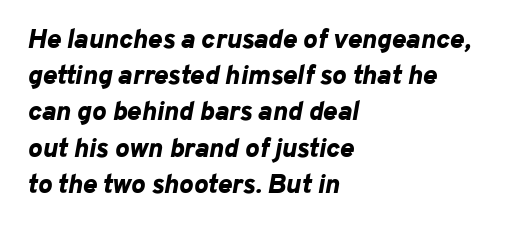
{"italic": "yes", "lean": "right", "slant_degrees": 10, "bold": "yes", "underline": "no", "align": "left", "line_spacing": "normal", "line_spacing_ratio": 1.34, "letter_spacing": "normal", "letter_spacing_em": 0.0, "glyph_px": 27}
